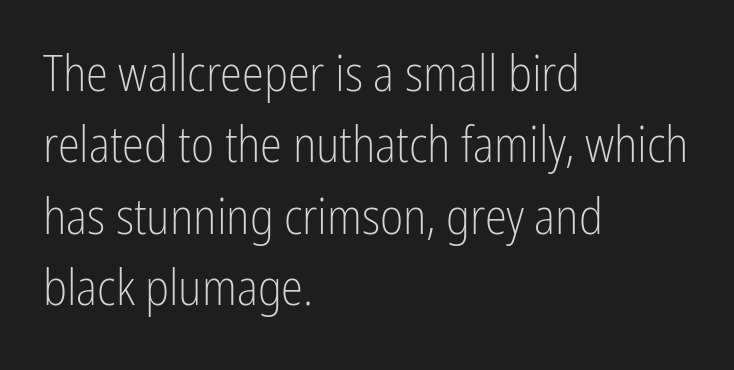
The image shows 50 px light, condensed sans-serif type, upright; set left-aligned, normal line spacing (1.43x), normal letter spacing, not underlined; low stroke contrast and a medium x-height.
